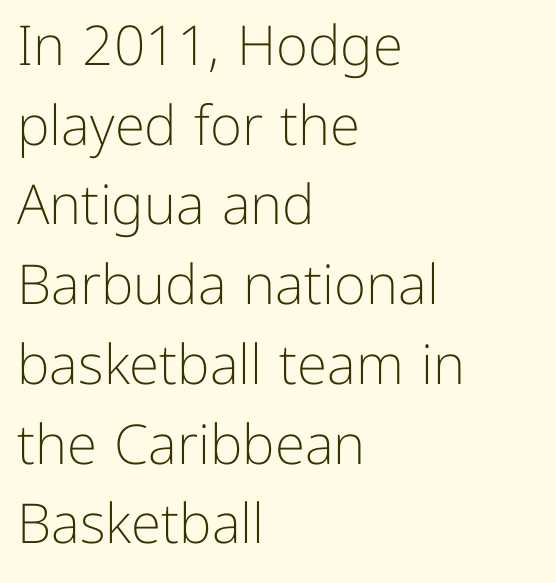
The text was rendered using a sans face with plain stroke endings. These lines are rendered in a variable-pitch font. These lines stack with their left ends in a neat column. A typesetter would call this leading conventional body-copy spacing.
